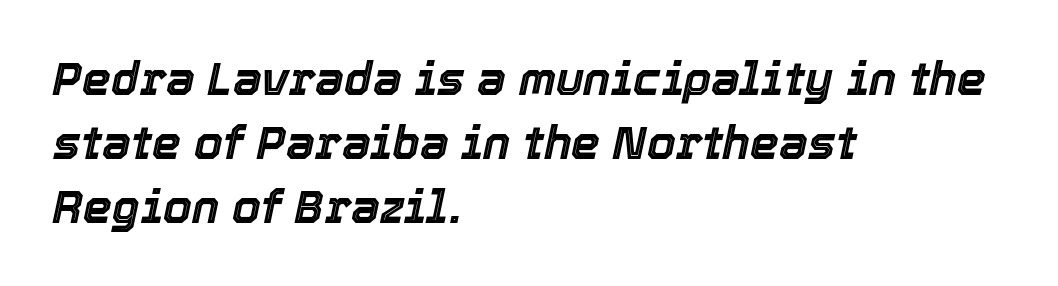
The image shows 46 px text type, italic (leaning right); set left-aligned, normal line spacing (1.39x), normal letter spacing, not underlined; a medium x-height.
